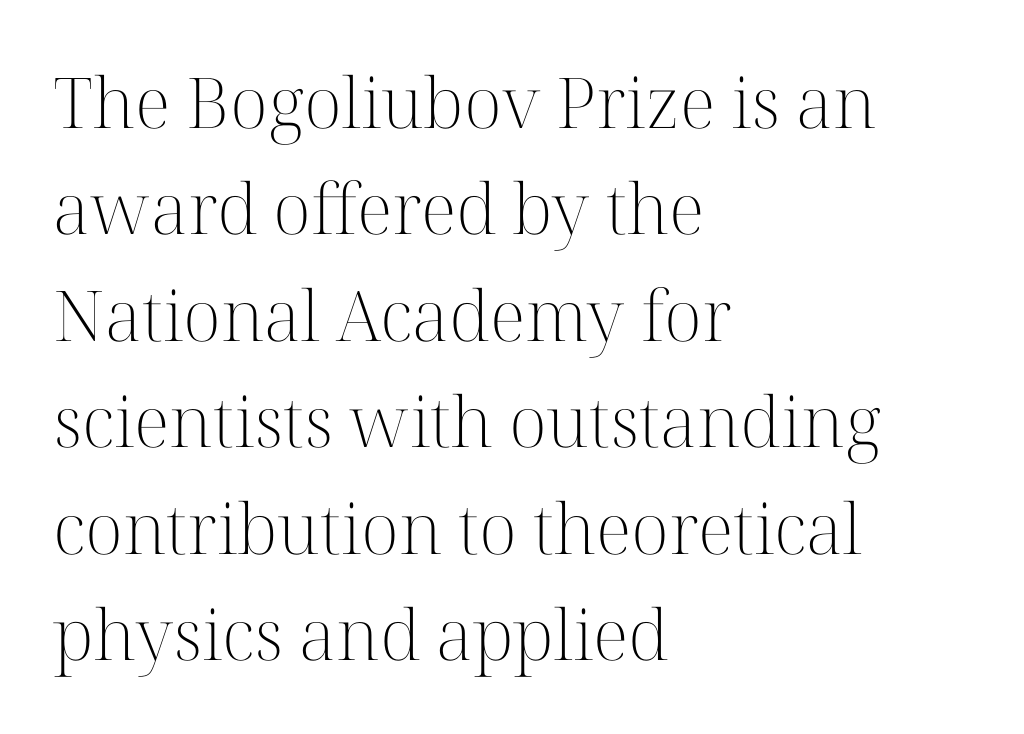
Q: Is the text bold? A: No.
Q: Is the text italic (slanted)? A: No, it is upright.
Q: Is the typeface a serif or a sans-serif typeface? A: Serif.
Q: Is the text underlined? A: No.
Q: How is the paragraph aligned? A: Left-aligned.
Q: Is the spacing between letters normal or unusually wide? A: Normal.
Q: Is the spacing between lines tight, normal or loose? A: Normal.
Q: Width (condensed, normal, or wide)? A: Normal.
Q: Stroke contrast? A: High.
Q: x-height? A: Medium.
Q: Monospaced? A: No.
